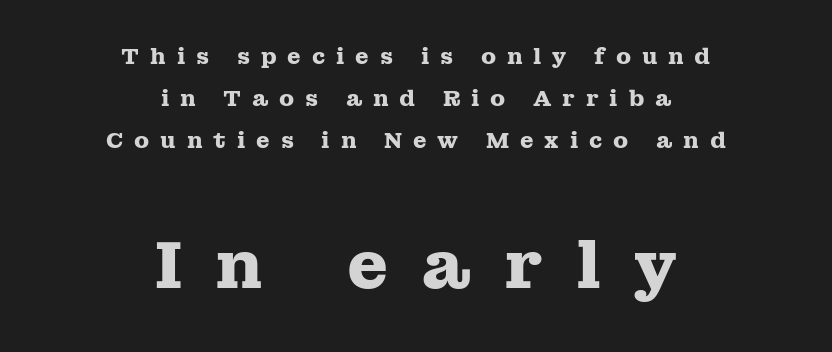
{"serif": "yes", "italic": "no", "bold": "yes", "weight": "heavy", "width": "wide", "stroke_contrast": "medium", "x_height": "medium", "monospaced": "no", "underline": "no", "align": "center", "line_spacing": "loose", "line_spacing_ratio": 1.92, "letter_spacing": "wide", "letter_spacing_em": 0.49, "larger_block": "second", "size_ratio": 3.05, "glyph_px": 67}
